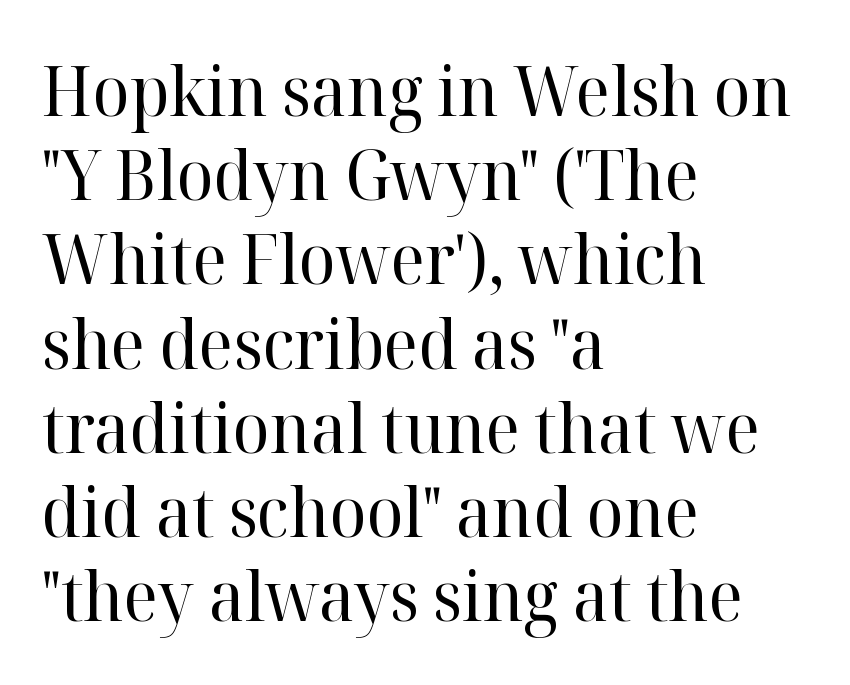
The strip under each line holds only bare page. Note: serifs present on the glyphs. Weight: not bold — regular or lighter. Vertical strokes here are truly vertical.
